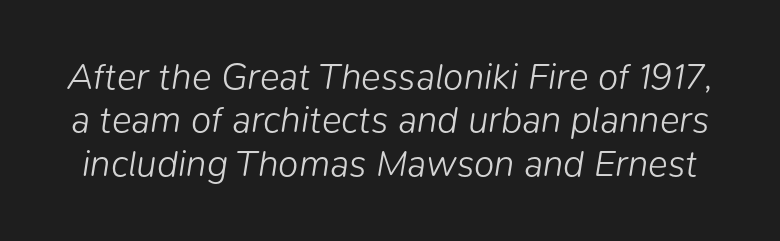
The image shows 37 px light type, italic (leaning right); set line spacing 1.17x, normal letter spacing, not underlined; low stroke contrast and a medium x-height.
